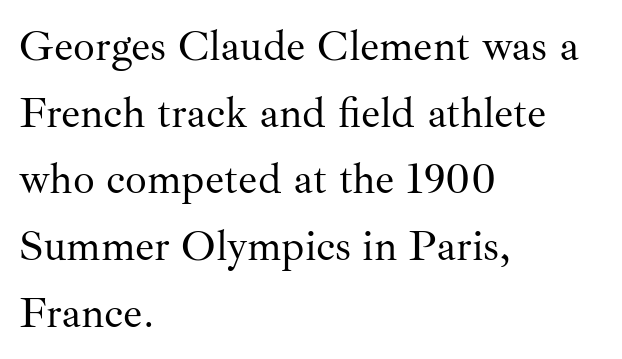
Q: Is the text bold? A: No.
Q: Is the text italic (slanted)? A: No, it is upright.
Q: Is the typeface a serif or a sans-serif typeface? A: Serif.
Q: Is the text underlined? A: No.
Q: How is the paragraph aligned? A: Left-aligned.
Q: Is the spacing between letters normal or unusually wide? A: Normal.
Q: Is the spacing between lines tight, normal or loose? A: Normal.
Q: Width (condensed, normal, or wide)? A: Normal.
Q: Stroke contrast? A: Medium.
Q: x-height? A: Small.
Q: Monospaced? A: No.
